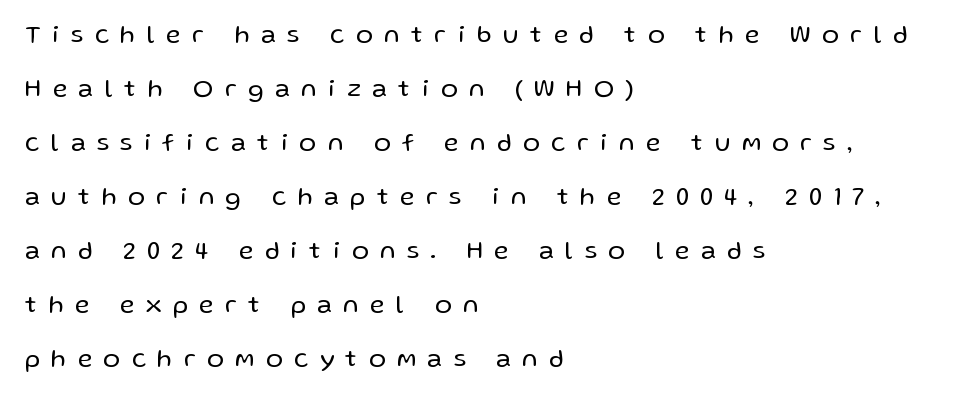
Q: Is the text bold? A: No.
Q: Is the text italic (slanted)? A: No, it is upright.
Q: Is the text underlined? A: No.
Q: How is the paragraph aligned? A: Left-aligned.
Q: Is the spacing between letters normal or unusually wide? A: Unusually wide.
Q: Is the spacing between lines tight, normal or loose? A: Loose.
